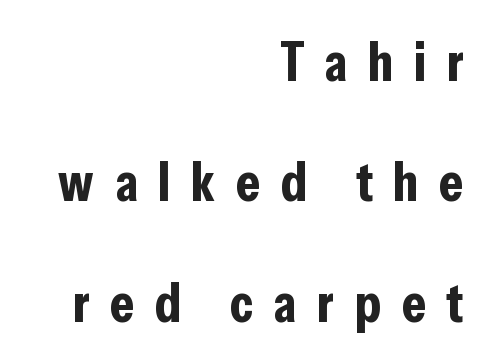
Q: Is the text bold? A: Yes.
Q: Is the text italic (slanted)? A: No, it is upright.
Q: Is the typeface a serif or a sans-serif typeface? A: Sans-serif.
Q: Is the text underlined? A: No.
Q: How is the paragraph aligned? A: Right-aligned.
Q: Is the spacing between letters normal or unusually wide? A: Unusually wide.
Q: Is the spacing between lines tight, normal or loose? A: Loose.
Q: Width (condensed, normal, or wide)? A: Condensed.
Q: Stroke contrast? A: Low.
Q: x-height? A: Medium.
Q: Monospaced? A: No.
